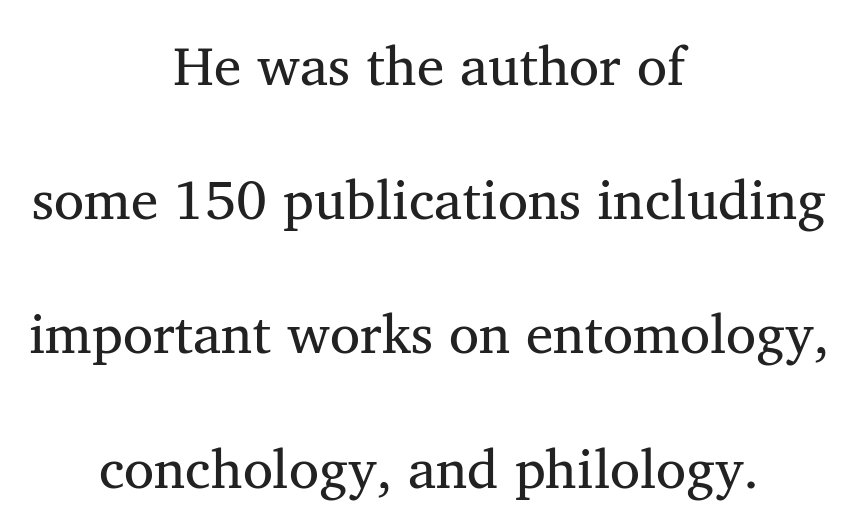
Q: Is the text bold? A: No.
Q: Is the text italic (slanted)? A: No, it is upright.
Q: Is the typeface a serif or a sans-serif typeface? A: Serif.
Q: Is the text underlined? A: No.
Q: How is the paragraph aligned? A: Centered.
Q: Is the spacing between letters normal or unusually wide? A: Normal.
Q: Is the spacing between lines tight, normal or loose? A: Loose.
Q: Width (condensed, normal, or wide)? A: Normal.
Q: Stroke contrast? A: Medium.
Q: x-height? A: Medium.
Q: Monospaced? A: No.
